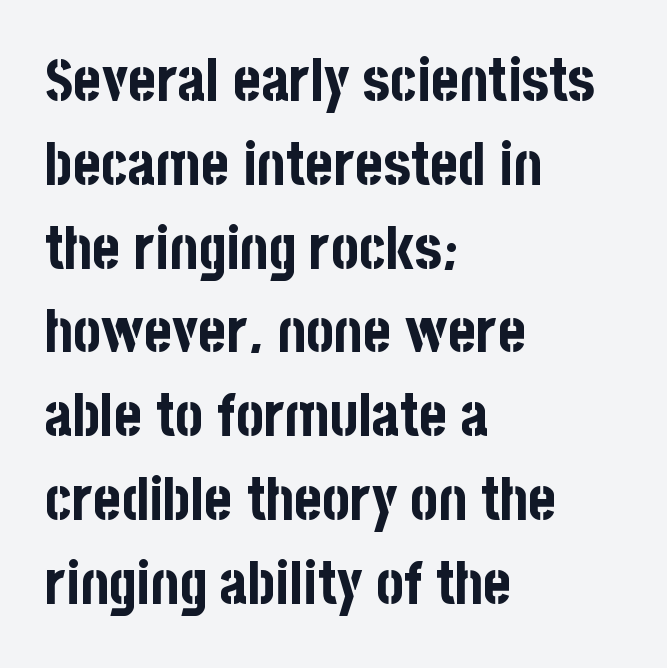
The typesetter chose a ragged-right arrangement here. The rendering uses natural spacing where letterforms have individual widths. This rendering employs a face without finishing strokes, i.e., a sans-serif. Each glyph is drawn with heavy, bold strokes. Words appear dense and cohesive because spacing is normal. The baseline area is clear.
